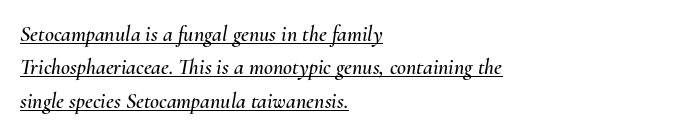
{"italic": "yes", "lean": "right", "slant_degrees": 10, "underline": "yes", "align": "left", "line_spacing": "normal", "line_spacing_ratio": 1.52, "letter_spacing": "normal", "letter_spacing_em": 0.0, "glyph_px": 22}
